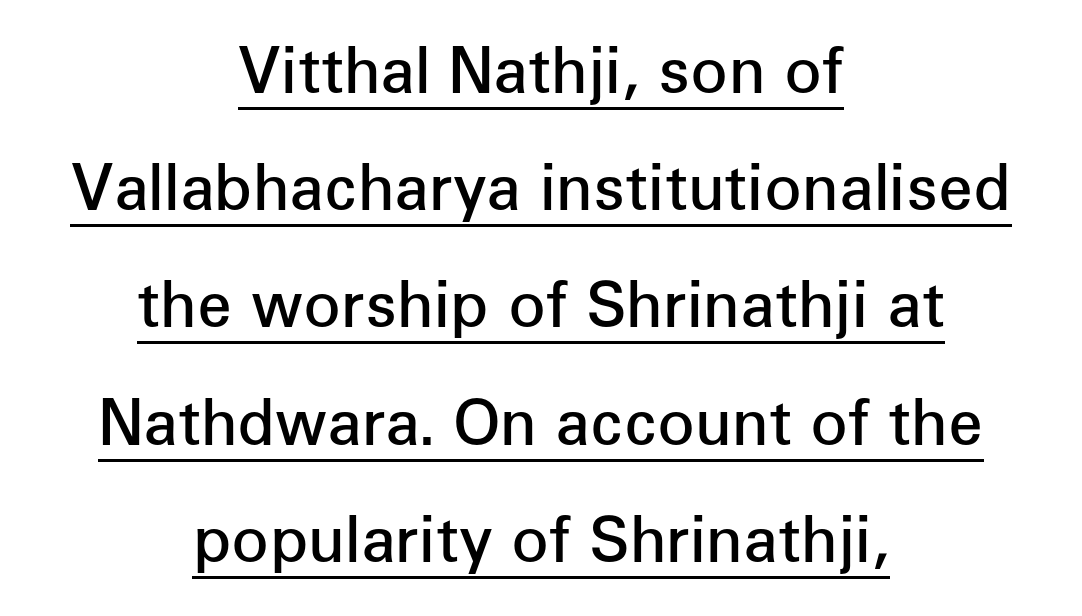
{"serif": "no", "italic": "no", "bold": "semi", "weight": "semibold", "width": "normal", "stroke_contrast": "low", "x_height": "medium", "monospaced": "no", "underline": "yes", "align": "center", "line_spacing_ratio": 1.89, "letter_spacing": "normal", "letter_spacing_em": 0.0, "glyph_px": 62}
